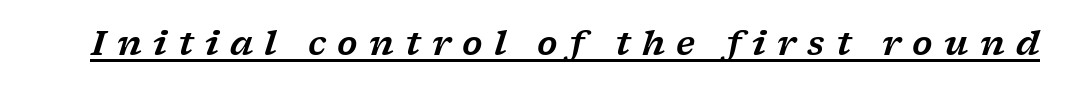
The image shows 33 px wide serif type, italic (leaning right); set unusually wide letter spacing (+0.34 em), underlined; low stroke contrast and a medium x-height.
